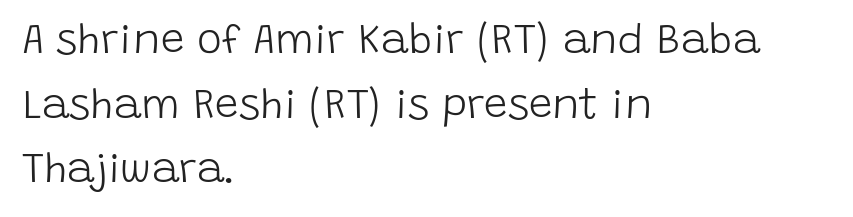
Q: Is the text bold? A: No.
Q: Is the text italic (slanted)? A: No, it is upright.
Q: Is the typeface a serif or a sans-serif typeface? A: Sans-serif.
Q: Is the text underlined? A: No.
Q: How is the paragraph aligned? A: Left-aligned.
Q: Is the spacing between letters normal or unusually wide? A: Normal.
Q: Is the spacing between lines tight, normal or loose? A: Normal.
Q: Width (condensed, normal, or wide)? A: Normal.
Q: Stroke contrast? A: Low.
Q: x-height? A: Large.
Q: Monospaced? A: No.
